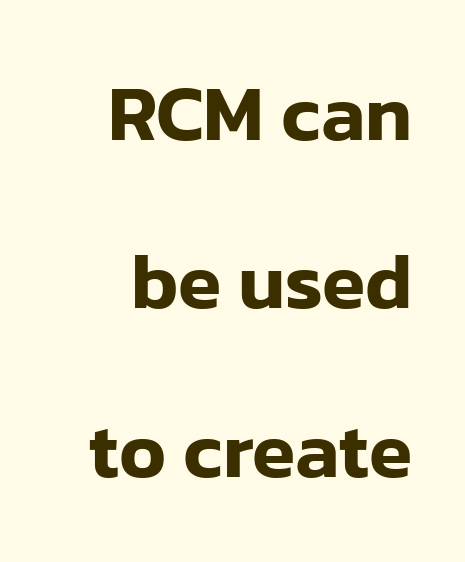
The image shows 79 px sans-serif type, upright; set right-aligned, loose line spacing (2.13x), normal letter spacing, not underlined; low stroke contrast and a medium x-height.
